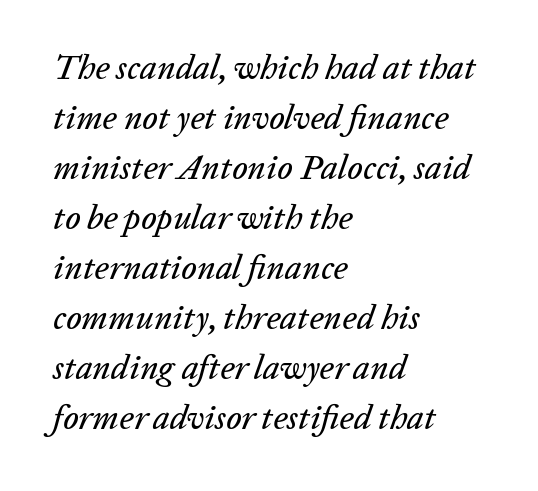
Q: Is the text italic (slanted)? A: Yes, it leans right by about 20 degrees.
Q: Is the text underlined? A: No.
Q: How is the paragraph aligned? A: Left-aligned.
Q: Is the spacing between letters normal or unusually wide? A: Normal.
Q: Is the spacing between lines tight, normal or loose? A: Normal.
Q: Width (condensed, normal, or wide)? A: Normal.
Q: Stroke contrast? A: Low.
Q: x-height? A: Medium.
Q: Monospaced? A: No.
